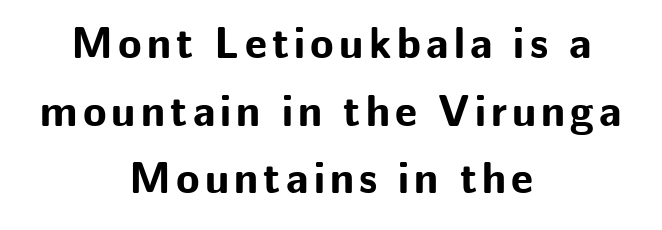
Does the copy run flush right? No — it is centered line by line. The rendering uses a moderate line-height, typical for paragraphs. The letters advance in unequal steps, a hallmark of proportional type. The characters look thick and weighty, a clear bold.
